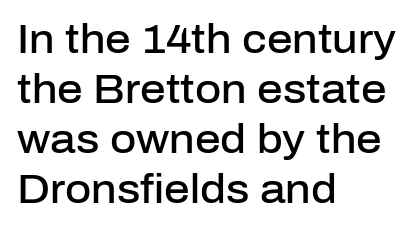
The image shows 40 px semibold sans-serif type, upright; set left-aligned, normal line spacing (1.25x), normal letter spacing, not underlined; low stroke contrast and a medium x-height.
